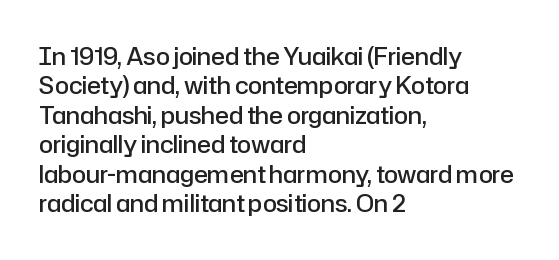
{"italic": "no", "bold": "semi", "underline": "no", "align": "left", "line_spacing": "normal", "line_spacing_ratio": 1.28, "letter_spacing": "normal", "letter_spacing_em": 0.0, "glyph_px": 23}
